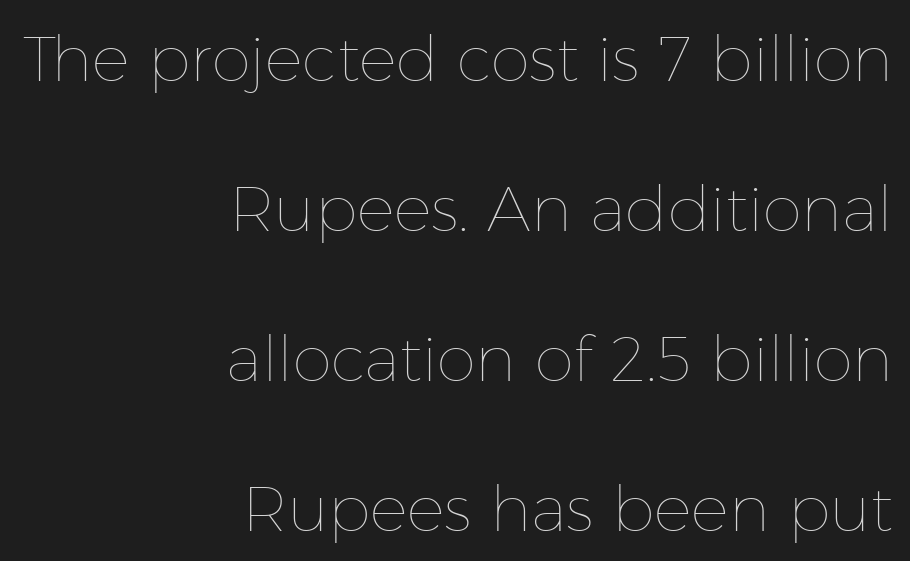
The image shows 63 px thin type, upright; set right-aligned, loose line spacing (2.38x), normal letter spacing, not underlined; low stroke contrast and a medium x-height.
